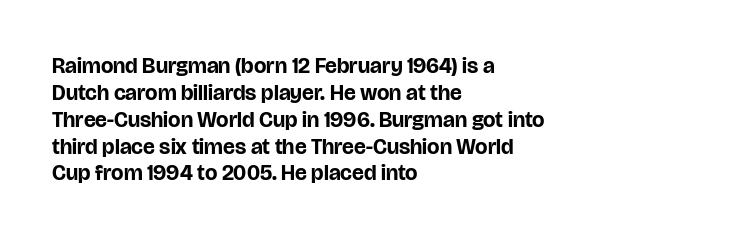
{"italic": "no", "bold": "yes", "underline": "no", "align": "left", "line_spacing_ratio": 1.22, "letter_spacing": "normal", "letter_spacing_em": 0.0, "glyph_px": 22}
